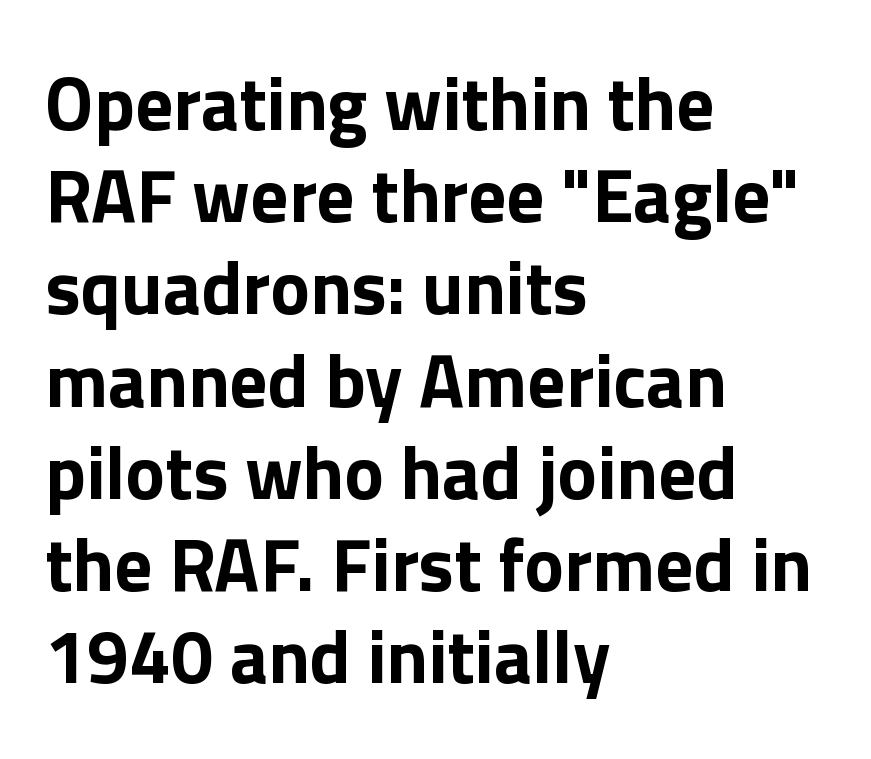
The gap between lines stays unmarked. What weight is shown? A full bold with thick strokes. Posture: vertical. Proportional: the letters do not fall into vertical columns.
